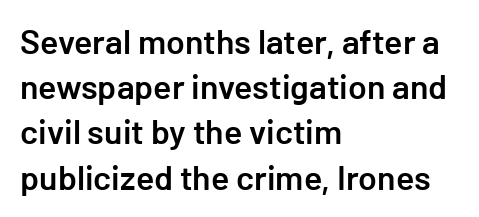
Q: Is the text bold? A: Semi-bold.
Q: Is the text italic (slanted)? A: No, it is upright.
Q: Is the typeface a serif or a sans-serif typeface? A: Sans-serif.
Q: Is the text underlined? A: No.
Q: How is the paragraph aligned? A: Left-aligned.
Q: Is the spacing between letters normal or unusually wide? A: Normal.
Q: Is the spacing between lines tight, normal or loose? A: Normal.
Q: Width (condensed, normal, or wide)? A: Normal.
Q: Stroke contrast? A: Low.
Q: x-height? A: Medium.
